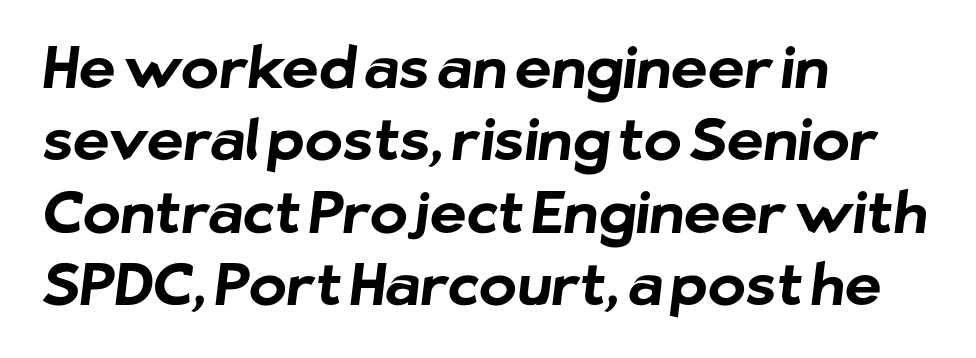
The image shows 57 px bold sans-serif type; set left-aligned, normal line spacing (1.27x), normal letter spacing, not underlined; low stroke contrast and a medium x-height.
